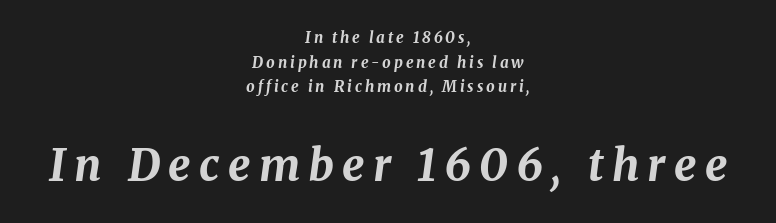
{"italic": "yes", "lean": "right", "slant_degrees": 8, "bold": "yes", "weight": "bold", "width": "normal", "stroke_contrast": "medium", "x_height": "medium", "monospaced": "no", "underline": "no", "align": "center", "line_spacing": "normal", "line_spacing_ratio": 1.65, "larger_block": "second", "size_ratio": 2.93, "glyph_px": 44}
